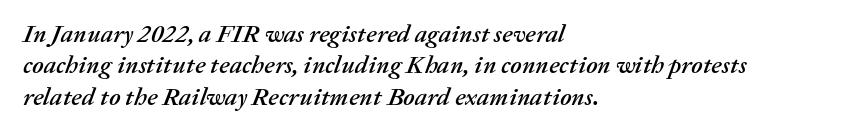
{"italic": "yes", "lean": "right", "slant_degrees": 20, "underline": "no", "align": "left", "line_spacing": "normal", "line_spacing_ratio": 1.26, "letter_spacing": "normal", "letter_spacing_em": 0.0, "glyph_px": 25}
